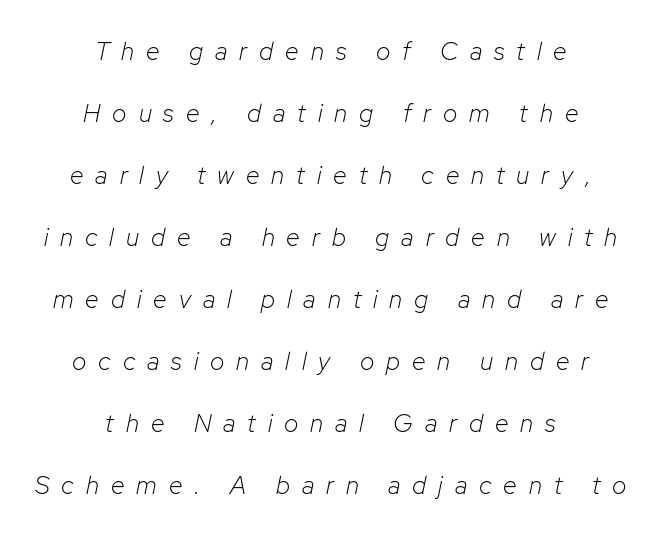
{"italic": "yes", "lean": "right", "slant_degrees": 12, "bold": "no", "underline": "no", "align": "center", "line_spacing": "loose", "line_spacing_ratio": 2.48, "letter_spacing": "wide", "letter_spacing_em": 0.48, "glyph_px": 25}
